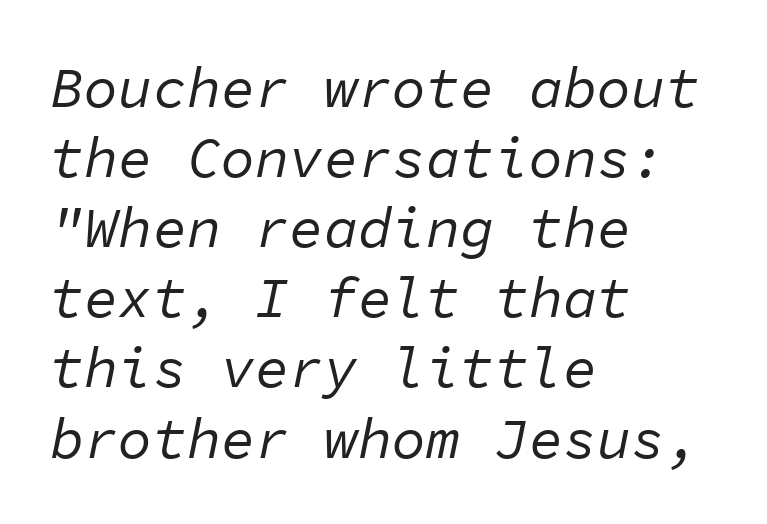
{"italic": "yes", "lean": "right", "slant_degrees": 11, "bold": "no", "weight": "regular", "width": "normal", "stroke_contrast": "low", "x_height": "medium", "monospaced": "yes", "underline": "no", "align": "left", "line_spacing_ratio": 1.23, "letter_spacing": "normal", "letter_spacing_em": 0.0, "glyph_px": 57}
